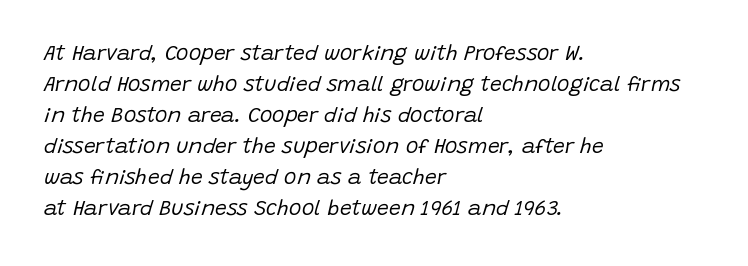
The image shows 21 px text type, italic (leaning right); set left-aligned, normal line spacing (1.48x), normal letter spacing, not underlined.
